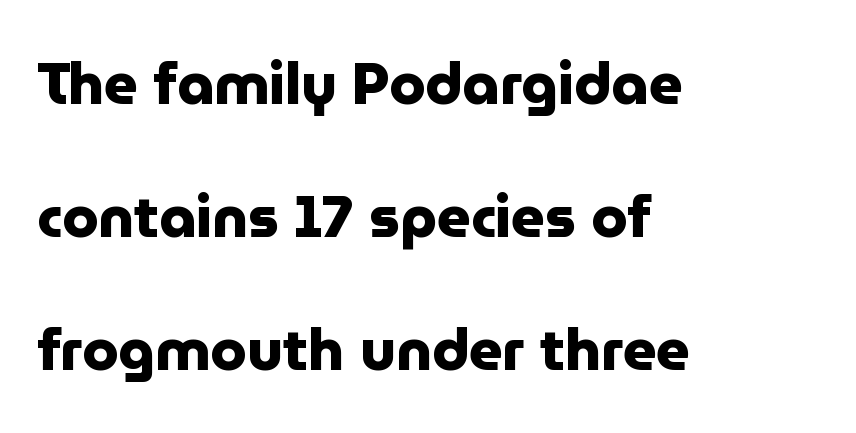
{"serif": "no", "italic": "no", "bold": "yes", "weight": "heavy", "width": "normal", "stroke_contrast": "low", "x_height": "medium", "monospaced": "no", "underline": "no", "align": "left", "line_spacing": "loose", "line_spacing_ratio": 2.29, "letter_spacing": "normal", "letter_spacing_em": 0.0, "glyph_px": 58}
